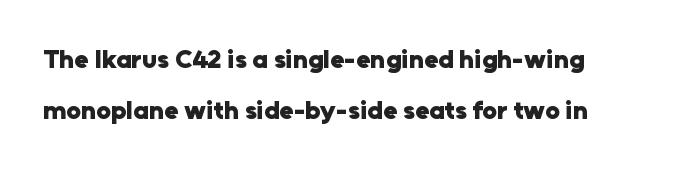
Every letter is thick-stroked: bold, no question. This sample uses an upright cut, with every glyph sitting square on the baseline. The rendering keeps characters at their native spacing. The strip under each line holds only bare page. Honestly, the rows look like they've been pulled way apart.
